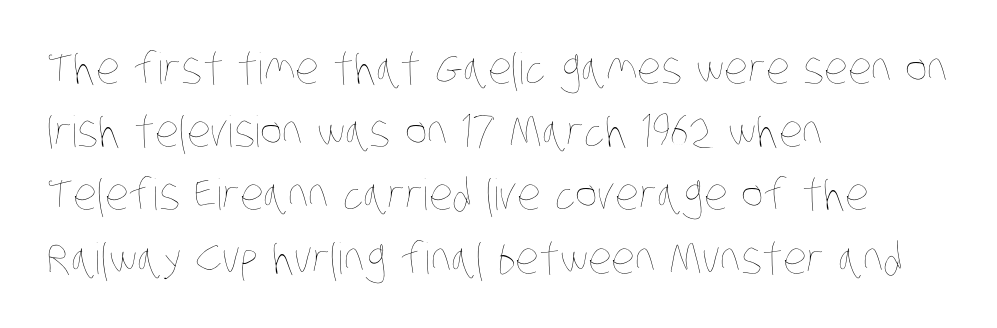
Q: Is the text bold? A: No.
Q: Is the text underlined? A: No.
Q: How is the paragraph aligned? A: Left-aligned.
Q: Is the spacing between letters normal or unusually wide? A: Normal.
Q: Is the spacing between lines tight, normal or loose? A: Normal.
Q: Width (condensed, normal, or wide)? A: Condensed.
Q: Stroke contrast? A: Low.
Q: x-height? A: Large.
Q: Monospaced? A: No.
